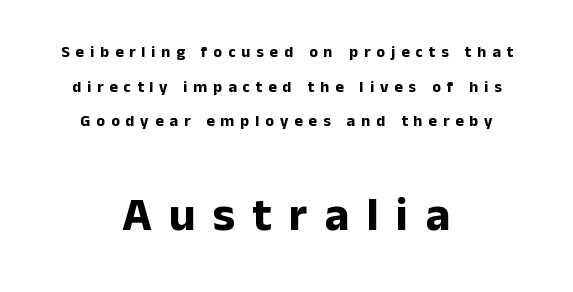
The image shows 47 px bold sans-serif type, upright; set centered, loose line spacing (2.17x), unusually wide letter spacing (+0.37 em), not underlined; the second (bottom) block is 2.94x larger; low stroke contrast and a medium x-height.
